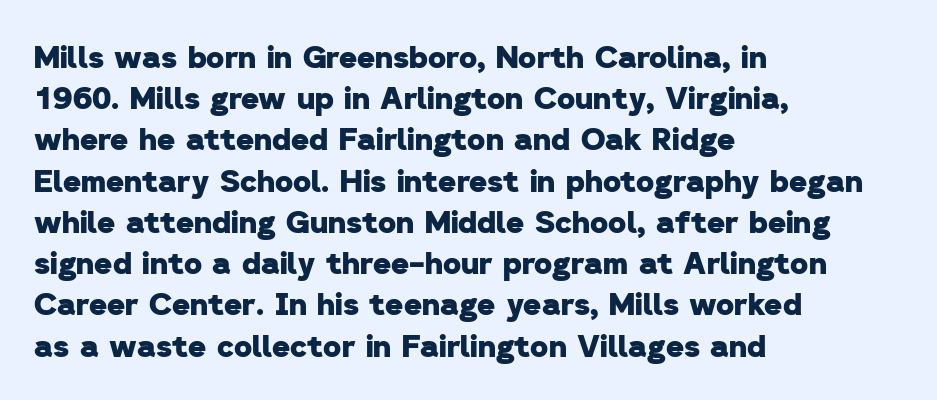
{"serif": "no", "bold": "yes", "weight": "heavy", "width": "normal", "stroke_contrast": "low", "x_height": "medium", "monospaced": "no", "underline": "no", "align": "left", "line_spacing": "normal", "line_spacing_ratio": 1.33, "letter_spacing": "normal", "letter_spacing_em": 0.0, "glyph_px": 31}
